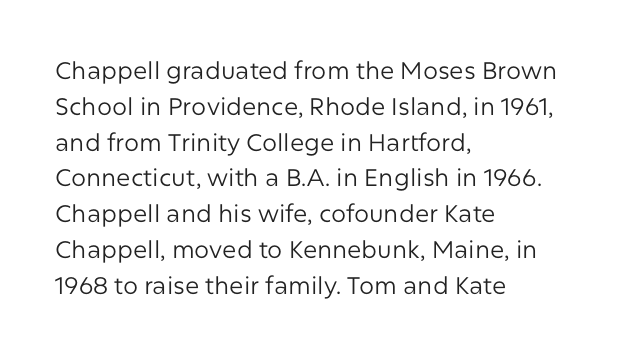
{"italic": "no", "bold": "no", "underline": "no", "align": "left", "line_spacing": "normal", "line_spacing_ratio": 1.49, "letter_spacing": "normal", "letter_spacing_em": 0.0, "glyph_px": 24}
